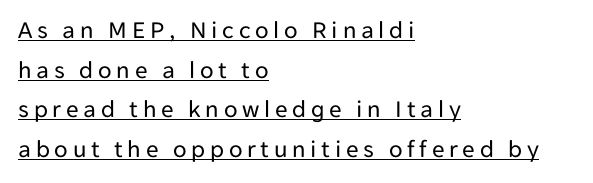
Every stem runs plumb, perpendicular to the baseline. The typesetting does not lean heavy: it is not bold. Has an underline been added? It has. The lines are quadded left. The lines sit at an ordinary, default distance from one another.
